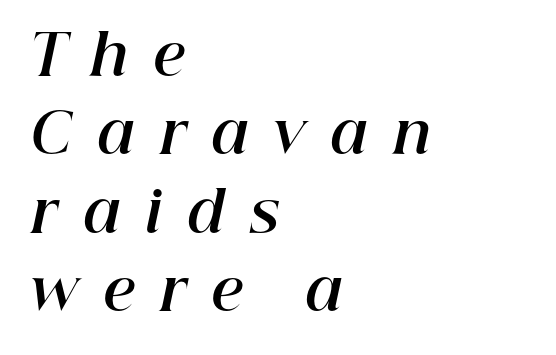
Q: Is the text bold? A: Yes.
Q: Is the text italic (slanted)? A: Yes, it leans right by about 12 degrees.
Q: Is the text underlined? A: No.
Q: How is the paragraph aligned? A: Left-aligned.
Q: Is the spacing between letters normal or unusually wide? A: Unusually wide.
Q: Is the spacing between lines tight, normal or loose? A: Normal.
Q: Width (condensed, normal, or wide)? A: Normal.
Q: Stroke contrast? A: High.
Q: x-height? A: Medium.
Q: Monospaced? A: No.
